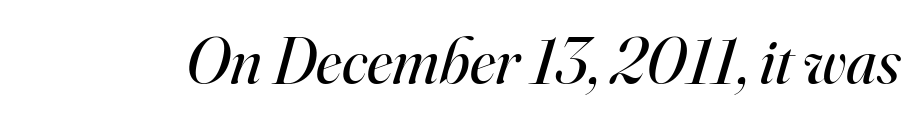
Q: Is the text bold? A: No.
Q: Is the text italic (slanted)? A: Yes, it leans right by about 16 degrees.
Q: Is the typeface a serif or a sans-serif typeface? A: Serif.
Q: Is the text underlined? A: No.
Q: Is the spacing between letters normal or unusually wide? A: Normal.
Q: Width (condensed, normal, or wide)? A: Normal.
Q: Stroke contrast? A: High.
Q: x-height? A: Small.
Q: Monospaced? A: No.
